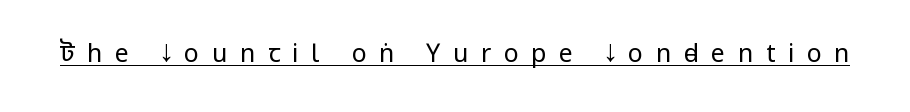
Honestly, the underline is the first thing you notice here. The letterforms stand isolated, each surrounded by extra space. It's the straight-up-and-down kind of type. Bold? No — there's no thickening of the strokes.
